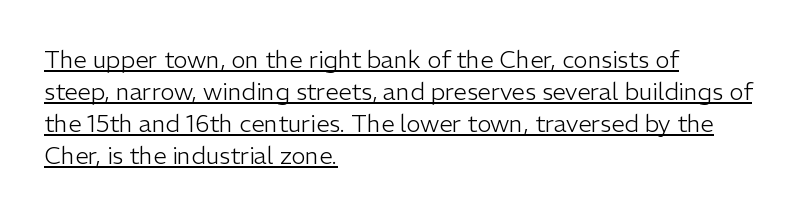
Q: Is the text bold? A: No.
Q: Is the text italic (slanted)? A: No, it is upright.
Q: Is the text underlined? A: Yes.
Q: How is the paragraph aligned? A: Left-aligned.
Q: Is the spacing between letters normal or unusually wide? A: Normal.
Q: Is the spacing between lines tight, normal or loose? A: Normal.
